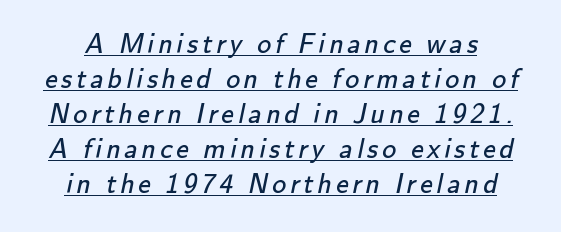
Reading down the column, the eye jumps a familiar distance to each next line. Has an underline been added? It has. The glyphs in this specimen are sans serif. A light-to-regular cut is what we see here. You could not count columns in this text — the font is proportionally spaced.
